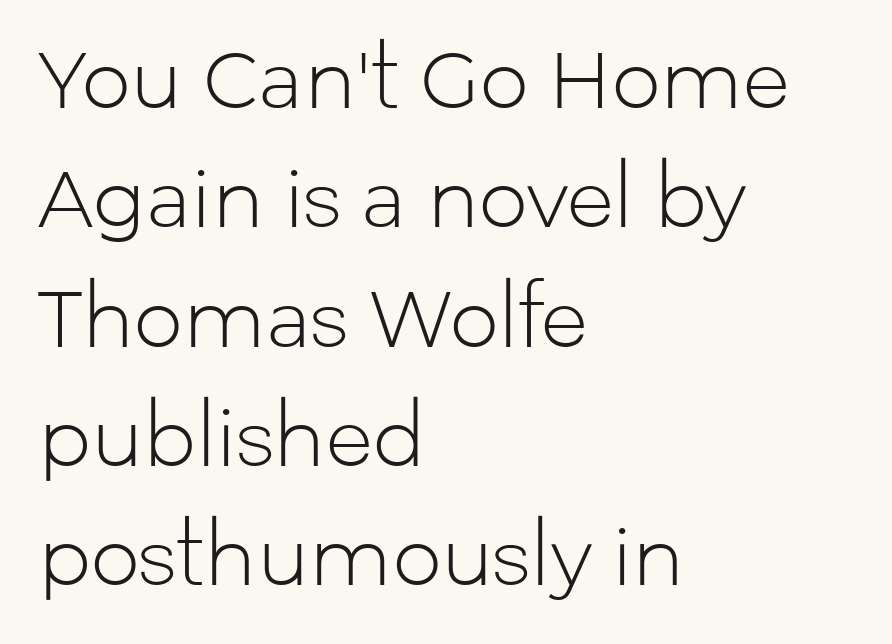
{"serif": "no", "italic": "no", "bold": "no", "weight": "light", "width": "normal", "stroke_contrast": "low", "x_height": "medium", "monospaced": "no", "underline": "no", "align": "left", "line_spacing": "normal", "line_spacing_ratio": 1.53, "letter_spacing": "normal", "letter_spacing_em": 0.0, "glyph_px": 78}
